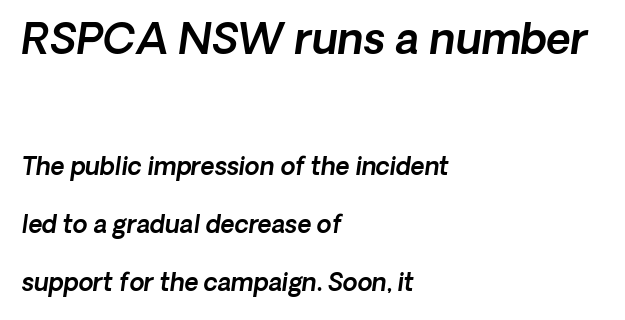
Q: Is the typeface a serif or a sans-serif typeface? A: Sans-serif.
Q: Is the text underlined? A: No.
Q: How is the paragraph aligned? A: Left-aligned.
Q: Is the spacing between letters normal or unusually wide? A: Normal.
Q: Is the spacing between lines tight, normal or loose? A: Loose.
Q: Which block of text is set in a larger size, the first (top) or the second (bottom)? A: The first (top) one.
Q: Width (condensed, normal, or wide)? A: Normal.
Q: x-height? A: Medium.
Q: Monospaced? A: No.
